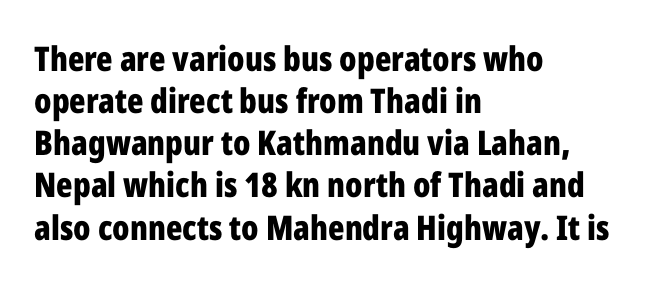
Strong, thick strokes mark this as bold type. The face used here is rendered with its standard letterfit. You could not count columns in this text — the font is proportionally spaced. This is roman type, the default non-slanted kind.
